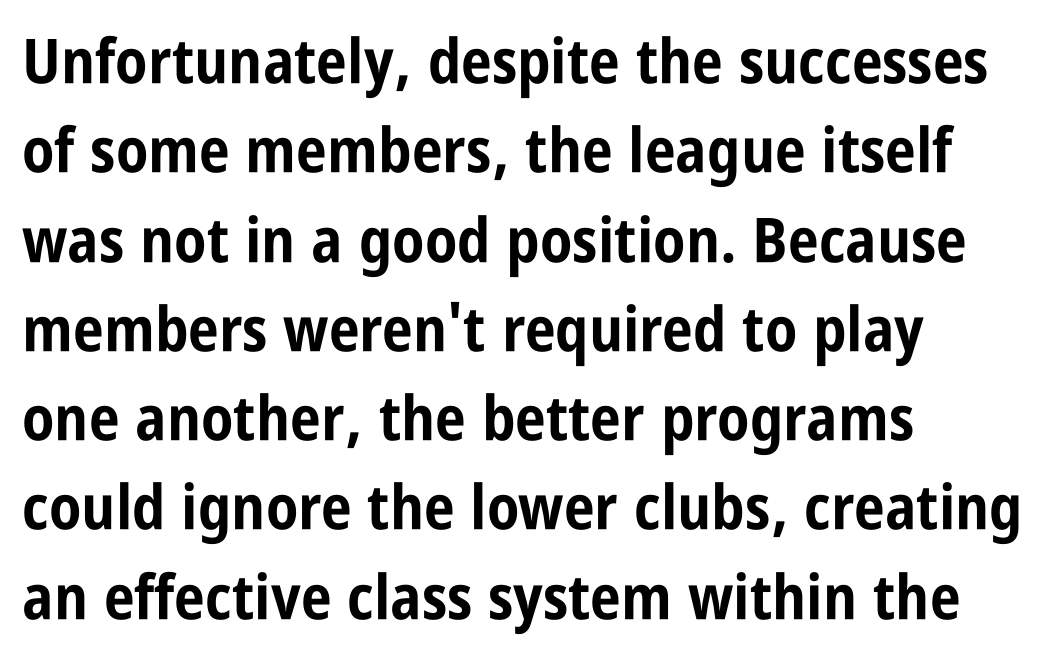
The image shows 62 px bold, condensed sans-serif type, upright; set left-aligned, normal line spacing (1.44x), normal letter spacing, not underlined; low stroke contrast and a large x-height.
